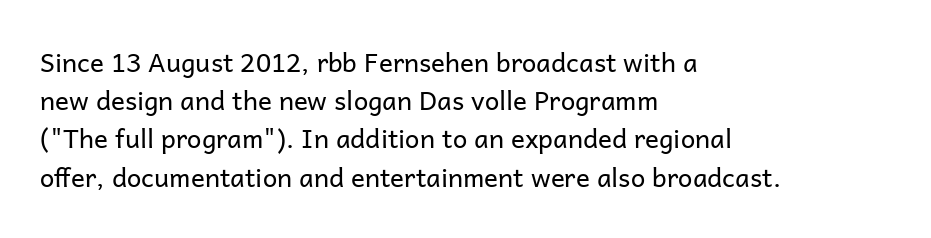
Q: Is the text bold? A: No.
Q: Is the text italic (slanted)? A: No, it is upright.
Q: Is the text underlined? A: No.
Q: How is the paragraph aligned? A: Left-aligned.
Q: Is the spacing between letters normal or unusually wide? A: Normal.
Q: Is the spacing between lines tight, normal or loose? A: Normal.
